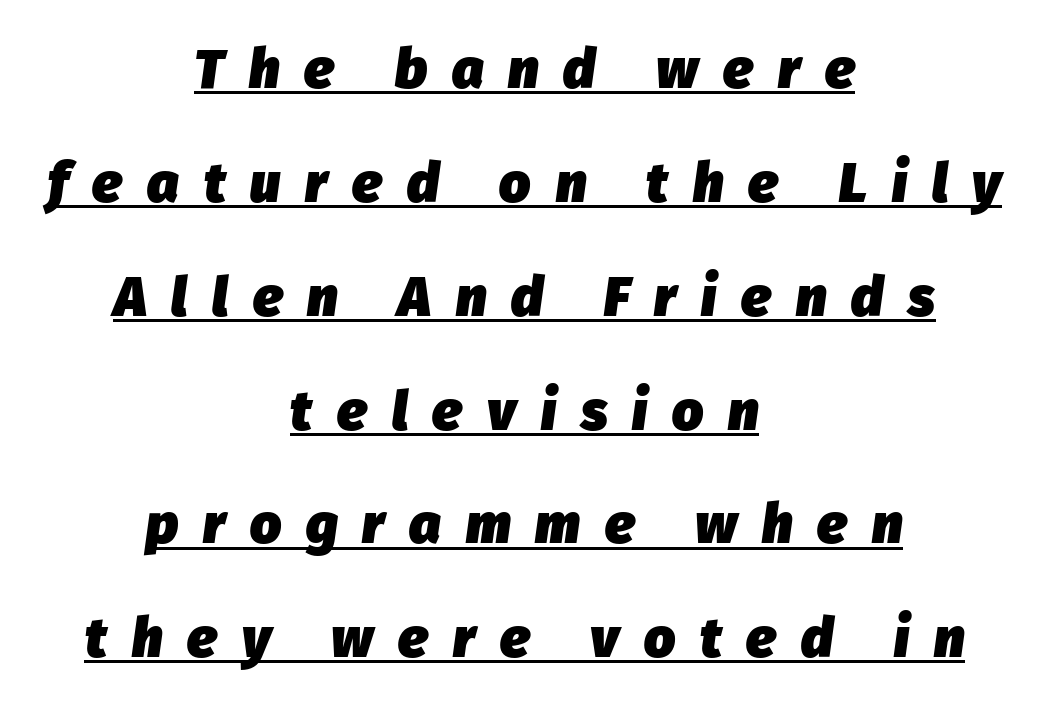
{"italic": "yes", "lean": "right", "slant_degrees": 8, "bold": "yes", "weight": "heavy", "width": "normal", "stroke_contrast": "low", "x_height": "medium", "monospaced": "no", "underline": "yes", "align": "center", "line_spacing": "loose", "line_spacing_ratio": 2.07, "letter_spacing": "wide", "letter_spacing_em": 0.45, "glyph_px": 55}
